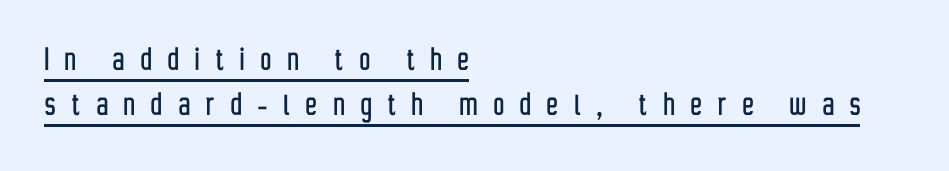
{"serif": "no", "italic": "no", "width": "condensed", "stroke_contrast": "low", "x_height": "medium", "monospaced": "no", "underline": "yes", "align": "left", "line_spacing_ratio": 1.21, "letter_spacing": "wide", "letter_spacing_em": 0.44, "glyph_px": 37}
